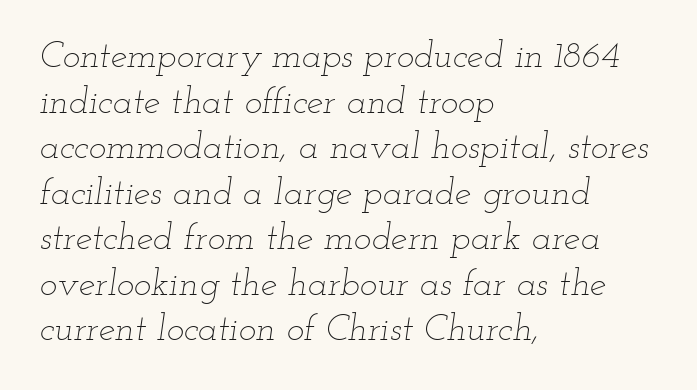
Q: Is the text bold? A: No.
Q: Is the text italic (slanted)? A: Yes, it leans right by about 12 degrees.
Q: Is the text underlined? A: No.
Q: How is the paragraph aligned? A: Left-aligned.
Q: Is the spacing between letters normal or unusually wide? A: Normal.
Q: Width (condensed, normal, or wide)? A: Wide.
Q: Stroke contrast? A: Low.
Q: x-height? A: Small.
Q: Monospaced? A: No.
